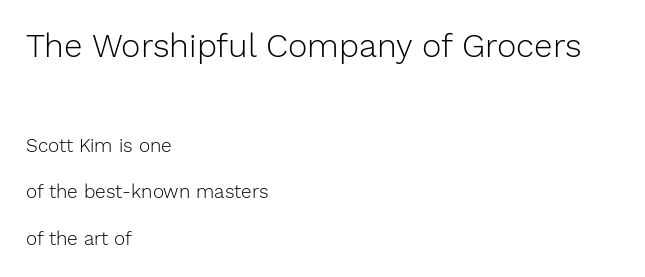
The glyphs in this specimen are sans serif. The more generous point size was reserved for the upper chunk. This is not heavy type; no bold has been used. Nobody drew a line under any word here.
